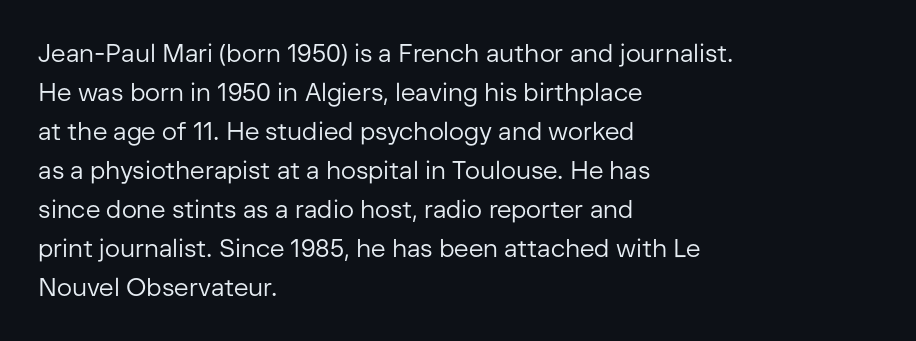
{"italic": "no", "bold": "no", "underline": "no", "align": "left", "line_spacing": "normal", "line_spacing_ratio": 1.56, "letter_spacing": "normal", "letter_spacing_em": 0.0, "glyph_px": 25}
